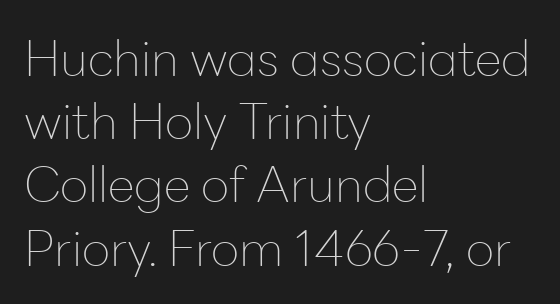
Q: Is the text bold? A: No.
Q: Is the text italic (slanted)? A: No, it is upright.
Q: Is the typeface a serif or a sans-serif typeface? A: Sans-serif.
Q: Is the text underlined? A: No.
Q: How is the paragraph aligned? A: Left-aligned.
Q: Is the spacing between letters normal or unusually wide? A: Normal.
Q: Is the spacing between lines tight, normal or loose? A: Normal.
Q: Width (condensed, normal, or wide)? A: Normal.
Q: Stroke contrast? A: Low.
Q: x-height? A: Medium.
Q: Monospaced? A: No.
